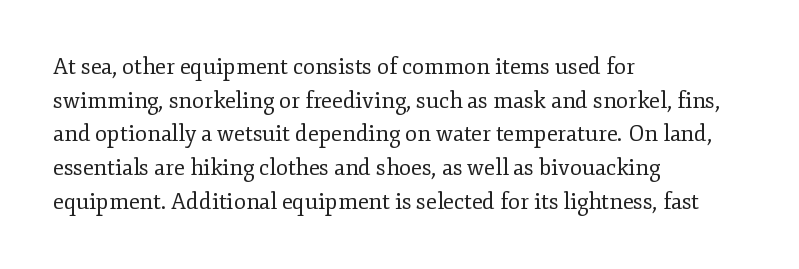
The image shows 22 px text type, upright; set left-aligned, normal line spacing (1.53x), normal letter spacing, not underlined.
